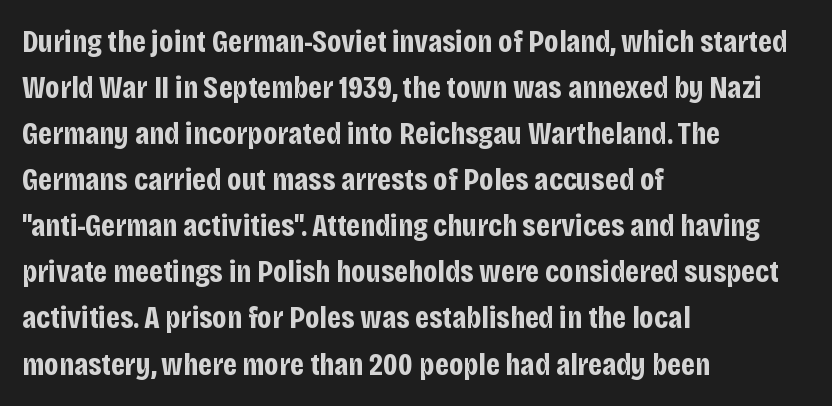
{"serif": "no", "italic": "no", "bold": "yes", "weight": "bold", "width": "condensed", "stroke_contrast": "low", "x_height": "large", "monospaced": "no", "underline": "no", "align": "left", "line_spacing": "normal", "line_spacing_ratio": 1.44, "letter_spacing": "normal", "letter_spacing_em": 0.0, "glyph_px": 32}
